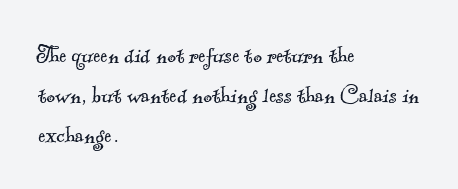
Q: Is the text bold? A: No.
Q: Is the text underlined? A: No.
Q: How is the paragraph aligned? A: Left-aligned.
Q: Is the spacing between letters normal or unusually wide? A: Normal.
Q: Is the spacing between lines tight, normal or loose? A: Normal.
